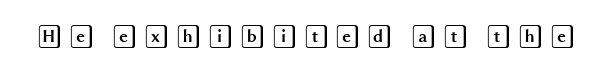
Q: Is the text italic (slanted)? A: No, it is upright.
Q: Is the text underlined? A: No.
Q: Is the spacing between letters normal or unusually wide? A: Unusually wide.
